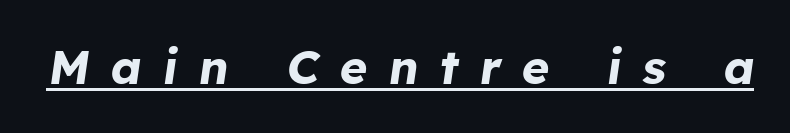
Q: Is the text bold? A: Yes.
Q: Is the text italic (slanted)? A: Yes, it leans right by about 8 degrees.
Q: Is the text underlined? A: Yes.
Q: Is the spacing between letters normal or unusually wide? A: Unusually wide.
Q: Width (condensed, normal, or wide)? A: Normal.
Q: Stroke contrast? A: Low.
Q: x-height? A: Medium.
Q: Monospaced? A: No.
